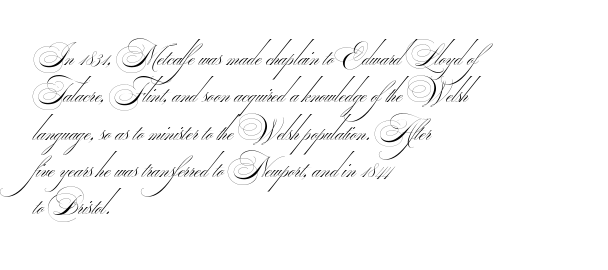
The image shows 27 px text type; set left-aligned, normal line spacing (1.38x), normal letter spacing, not underlined.
